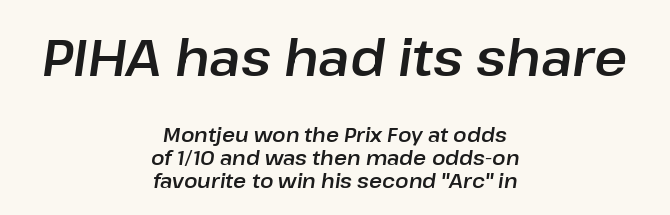
The passage shown is typed in a proportional face where columns would drift. Tightly led — the rows are bunched. Italic? Definitely — the glyphs are oblique. Short note: letters normally spaced.
